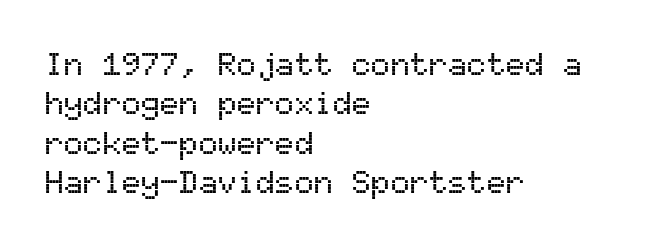
The image shows 32 px sans-serif type, upright, monospaced; set left-aligned, line spacing 1.23x, normal letter spacing, not underlined; medium stroke contrast and a medium x-height.
